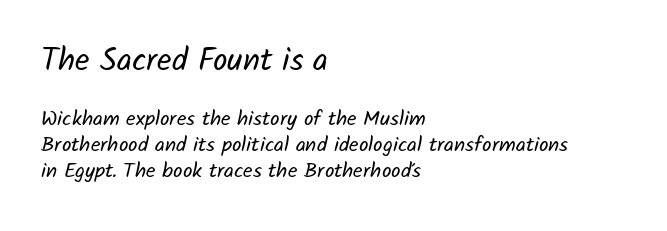
The image shows 32 px regular-weight sans-serif type; set left-aligned, line spacing 1.24x, normal letter spacing, not underlined; the first (top) block is 1.52x larger; low stroke contrast and a medium x-height.
